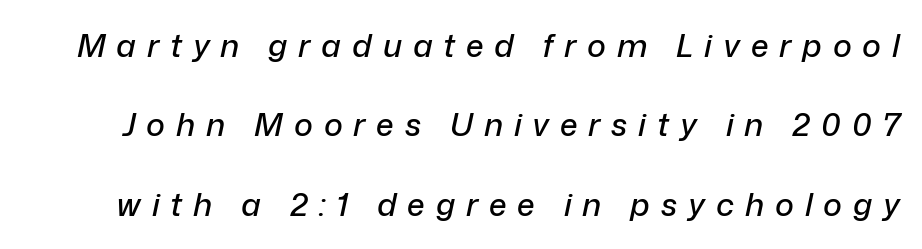
Q: Is the text italic (slanted)? A: Yes, it leans right by about 12 degrees.
Q: Is the text underlined? A: No.
Q: Is the spacing between letters normal or unusually wide? A: Unusually wide.
Q: Is the spacing between lines tight, normal or loose? A: Loose.
Q: Width (condensed, normal, or wide)? A: Normal.
Q: Stroke contrast? A: Low.
Q: x-height? A: Medium.
Q: Monospaced? A: No.
